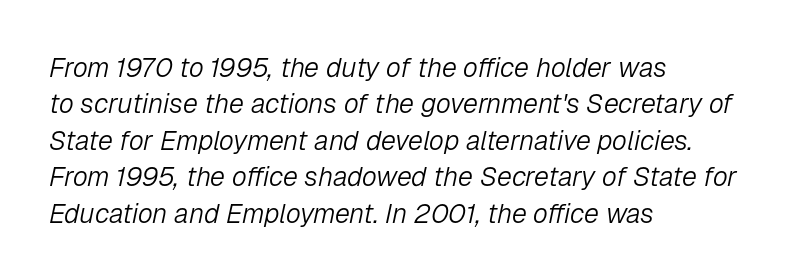
The cut favours lightness, reaching ordinary text weight at its darkest. Does the copy run flush right? No — it runs flush left. The space directly below the letters is spotless. The typography opts for an oblique posture over an upright one. Is the letter spacing exaggerated? No — it looks like the ordinary default. This sample keeps an unexceptional amount of space between lines.
